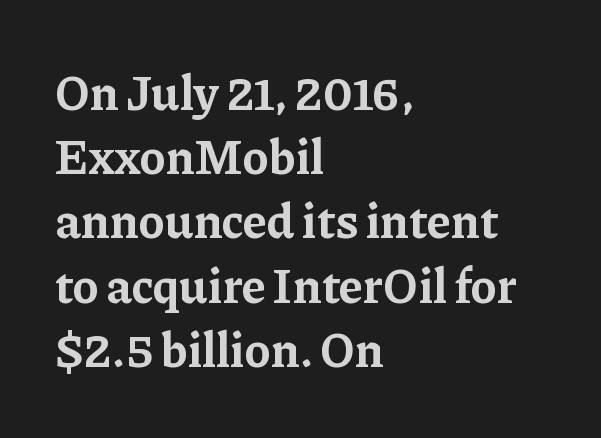
Q: Is the text bold? A: Yes.
Q: Is the text italic (slanted)? A: No, it is upright.
Q: Is the typeface a serif or a sans-serif typeface? A: Serif.
Q: Is the text underlined? A: No.
Q: How is the paragraph aligned? A: Left-aligned.
Q: Is the spacing between letters normal or unusually wide? A: Normal.
Q: Is the spacing between lines tight, normal or loose? A: Normal.
Q: Width (condensed, normal, or wide)? A: Normal.
Q: Stroke contrast? A: Low.
Q: x-height? A: Medium.
Q: Monospaced? A: No.
